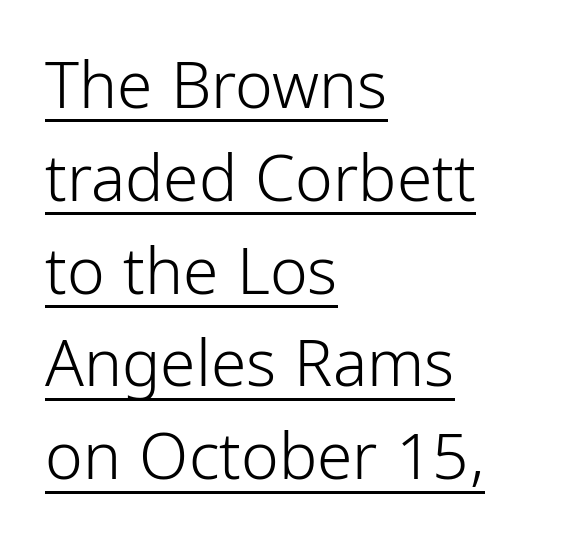
This sample is left-justified, so line endings fall wherever the words run out. Character widths vary here, with narrow letters taking less room than wide ones. Words appear dense and cohesive because spacing is normal. Nope, no serifs anywhere on these letters. The axis of the letterforms is exactly vertical. No extra ink here — the face is not bold.
